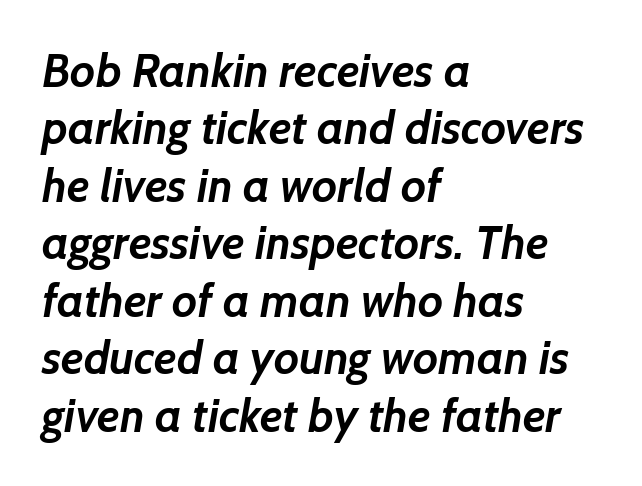
Q: Is the text bold? A: Yes.
Q: Is the typeface a serif or a sans-serif typeface? A: Sans-serif.
Q: Is the text underlined? A: No.
Q: How is the paragraph aligned? A: Left-aligned.
Q: Is the spacing between letters normal or unusually wide? A: Normal.
Q: Is the spacing between lines tight, normal or loose? A: Normal.
Q: Width (condensed, normal, or wide)? A: Normal.
Q: Stroke contrast? A: Low.
Q: x-height? A: Medium.
Q: Monospaced? A: No.
